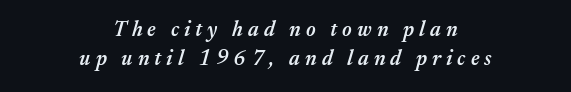
Q: Is the text bold? A: Semi-bold.
Q: Is the text italic (slanted)? A: Yes, it leans right by about 17 degrees.
Q: Is the text underlined? A: No.
Q: How is the paragraph aligned? A: Centered.
Q: Is the spacing between letters normal or unusually wide? A: Unusually wide.
Q: Is the spacing between lines tight, normal or loose? A: Normal.
